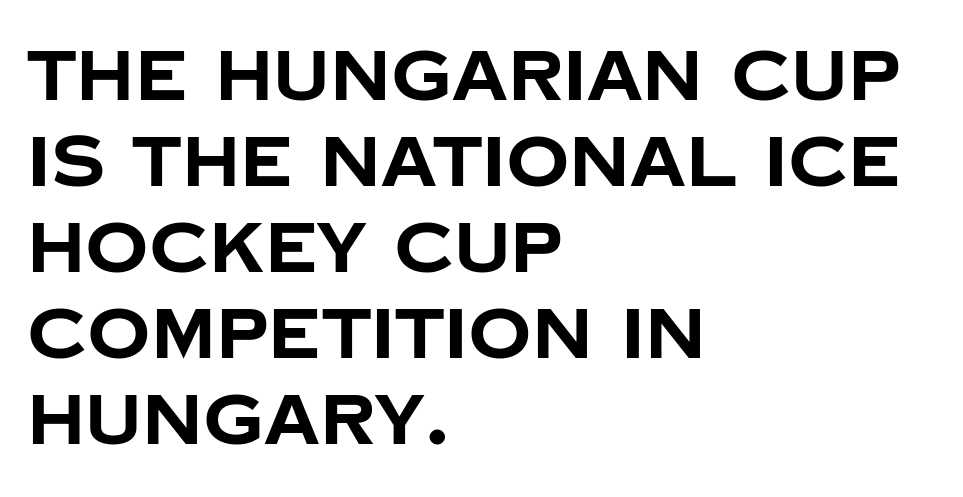
The image shows 70 px bold sans-serif type, upright; set left-aligned, line spacing 1.23x, normal letter spacing, not underlined; low stroke contrast and a large x-height.
